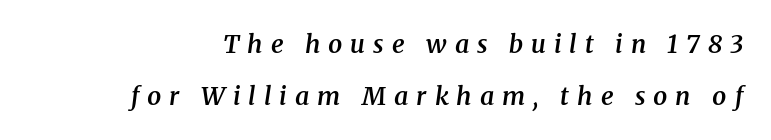
{"italic": "yes", "lean": "right", "slant_degrees": 8, "bold": "semi", "underline": "no", "line_spacing": "loose", "line_spacing_ratio": 2.07, "letter_spacing": "wide", "letter_spacing_em": 0.32, "glyph_px": 25}
